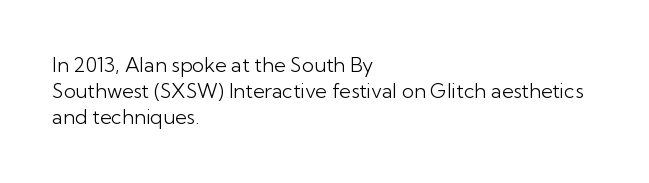
The image shows 20 px text type, upright; set left-aligned, normal line spacing (1.31x), normal letter spacing, not underlined.
